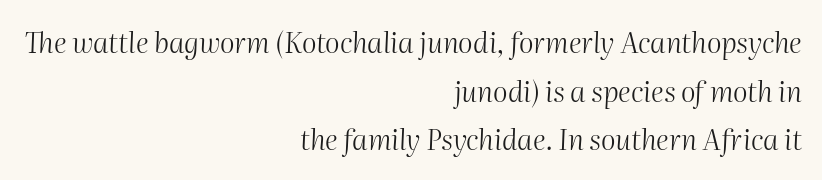
The image shows 28 px light type, italic (leaning right); set right-aligned, line spacing 1.74x, normal letter spacing, not underlined; medium stroke contrast and a medium x-height.
